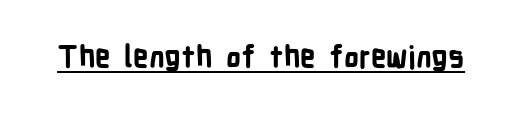
{"serif": "no", "italic": "no", "bold": "yes", "weight": "bold", "width": "condensed", "stroke_contrast": "low", "x_height": "medium", "monospaced": "no", "underline": "yes", "letter_spacing": "normal", "letter_spacing_em": 0.0, "glyph_px": 30}
